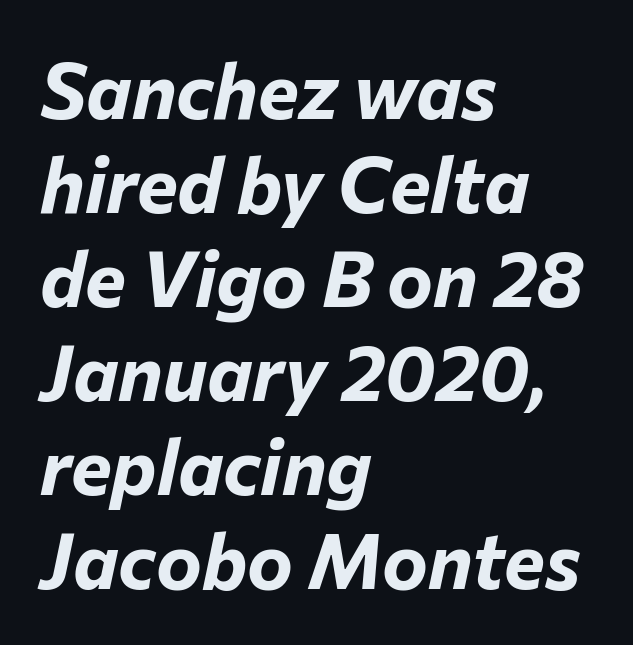
{"italic": "yes", "lean": "right", "slant_degrees": 12, "bold": "yes", "weight": "bold", "width": "normal", "stroke_contrast": "low", "x_height": "medium", "monospaced": "no", "underline": "no", "align": "left", "line_spacing_ratio": 1.22, "letter_spacing": "normal", "letter_spacing_em": 0.0, "glyph_px": 77}
